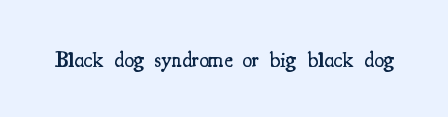
{"italic": "no", "bold": "semi", "underline": "no", "letter_spacing": "normal", "letter_spacing_em": 0.0, "glyph_px": 22}
